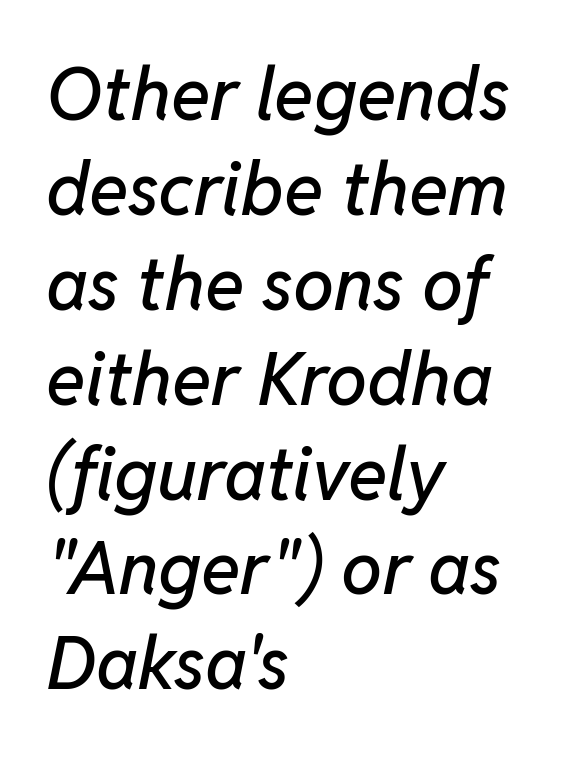
Quick note: interline space is typical. The glyphs look as if they've been sheared to an angle. A classic flush-left, rag-right setting is used for this passage. Think of a printed novel: that variable character pitch is what you see here. Check the space under the baseline: it is left empty. Characters follow at the spacing the type designer built in.
